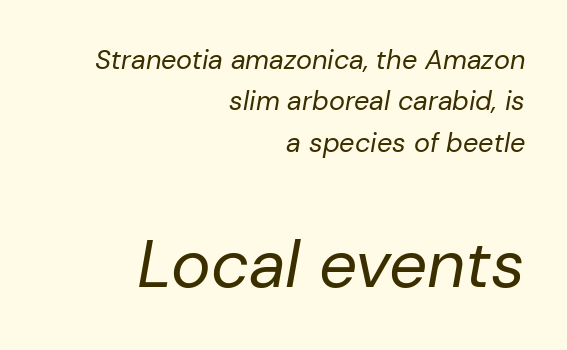
{"italic": "yes", "lean": "right", "slant_degrees": 10, "bold": "no", "weight": "regular", "width": "normal", "stroke_contrast": "low", "x_height": "medium", "monospaced": "no", "underline": "no", "align": "right", "line_spacing": "normal", "line_spacing_ratio": 1.53, "letter_spacing": "normal", "letter_spacing_em": 0.0, "larger_block": "second", "size_ratio": 2.48, "glyph_px": 67}
